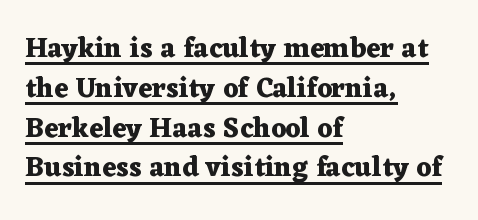
{"serif": "yes", "italic": "no", "bold": "yes", "weight": "heavy", "width": "wide", "stroke_contrast": "medium", "x_height": "medium", "monospaced": "no", "underline": "yes", "align": "left", "line_spacing": "normal", "line_spacing_ratio": 1.42, "letter_spacing": "normal", "letter_spacing_em": 0.0, "glyph_px": 28}
